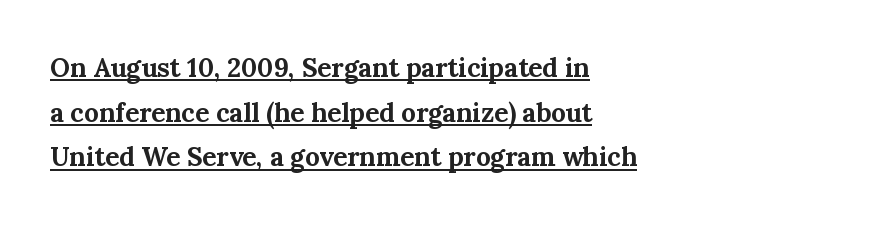
Do the letters lean? They stand straight. Somebody hit Ctrl+U on this one — the words are underlined. How heavy is the stroke? Heavy — this is a bold. The type is set solid horizontally, with unmodified tracking. These lines stack with their left ends in a neat column.
